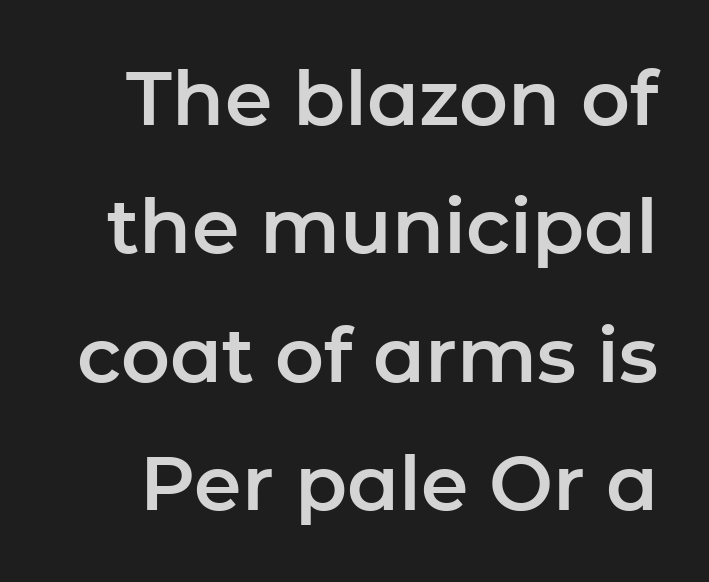
{"serif": "no", "italic": "no", "width": "normal", "stroke_contrast": "low", "x_height": "medium", "monospaced": "no", "underline": "no", "line_spacing": "normal", "line_spacing_ratio": 1.69, "letter_spacing": "normal", "letter_spacing_em": 0.0, "glyph_px": 76}
